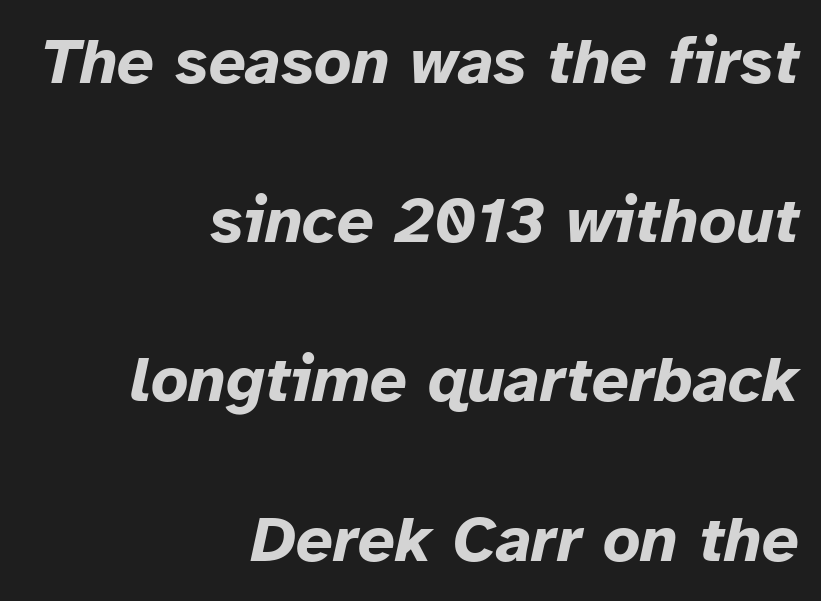
Think of a printed novel: that variable character pitch is what you see here. Weight: bold. The line-height multiplier appears high, well above default. Observe the ordinary spacing: letters are neighbours, not strangers. Does the lettering tilt? It does — this is italic.
